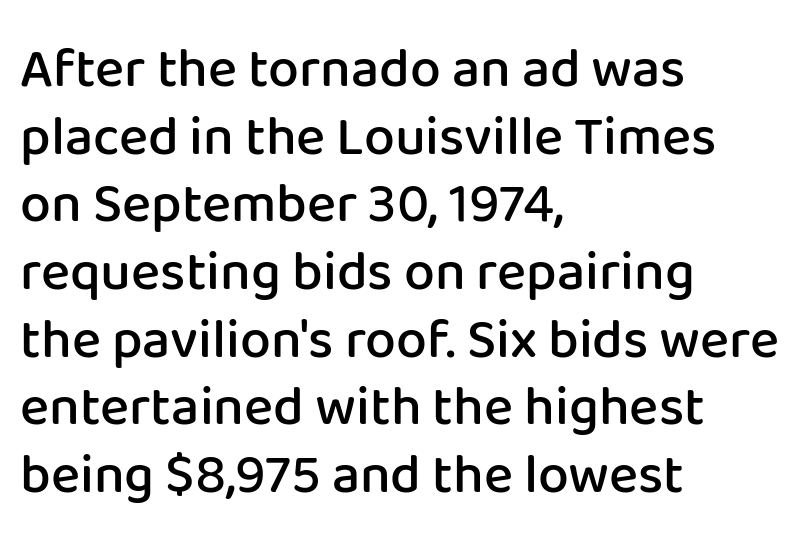
Q: Is the text bold? A: Semi-bold.
Q: Is the text italic (slanted)? A: No, it is upright.
Q: Is the typeface a serif or a sans-serif typeface? A: Sans-serif.
Q: Is the text underlined? A: No.
Q: How is the paragraph aligned? A: Left-aligned.
Q: Is the spacing between letters normal or unusually wide? A: Normal.
Q: Width (condensed, normal, or wide)? A: Normal.
Q: Stroke contrast? A: Low.
Q: x-height? A: Medium.
Q: Monospaced? A: No.
